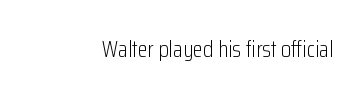
Q: Is the text bold? A: No.
Q: Is the text italic (slanted)? A: No, it is upright.
Q: Is the text underlined? A: No.
Q: Is the spacing between letters normal or unusually wide? A: Normal.
